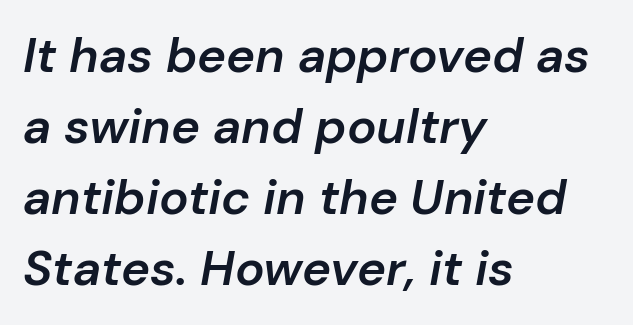
This block has exactly the height ordinary leading produces. In terms of posture, this sample is oblique. Each line starts at the same left margin while the right side varies. Moderately thickened strokes mark this as semibold type. Nobody touched the tracking dial on this one. Character widths vary here, with narrow letters taking less room than wide ones.
